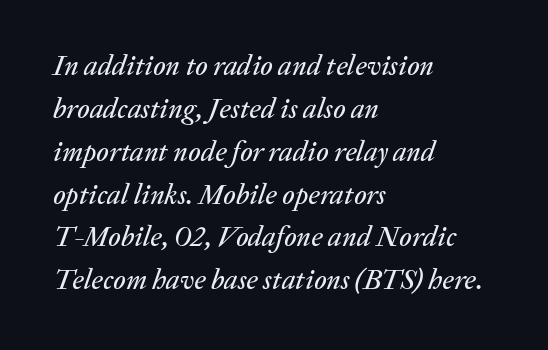
Q: Is the text italic (slanted)? A: Yes, it leans right by about 20 degrees.
Q: Is the text underlined? A: No.
Q: How is the paragraph aligned? A: Left-aligned.
Q: Is the spacing between letters normal or unusually wide? A: Normal.
Q: Is the spacing between lines tight, normal or loose? A: Normal.
Q: Width (condensed, normal, or wide)? A: Normal.
Q: Stroke contrast? A: Low.
Q: x-height? A: Medium.
Q: Monospaced? A: No.
